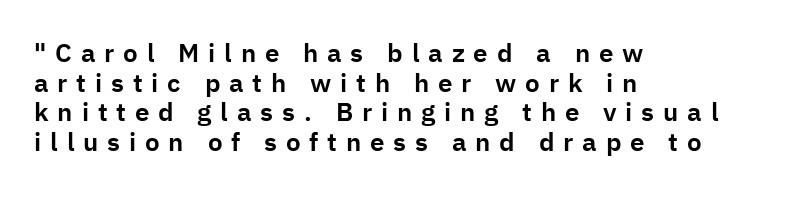
{"italic": "no", "underline": "no", "align": "left", "line_spacing": "tight", "line_spacing_ratio": 1.14, "letter_spacing": "wide", "letter_spacing_em": 0.34, "glyph_px": 26}
